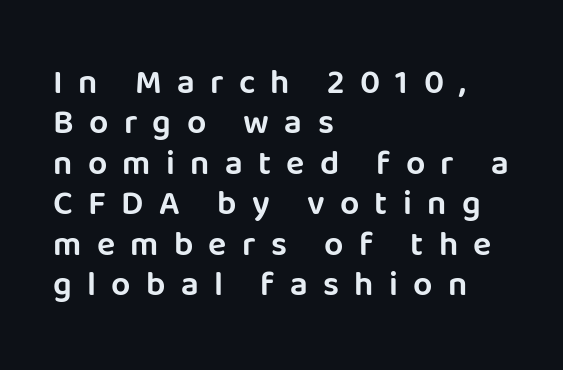
The image shows 34 px sans-serif type, upright; set left-aligned, line spacing 1.19x, unusually wide letter spacing (+0.45 em), not underlined; low stroke contrast and a large x-height.
